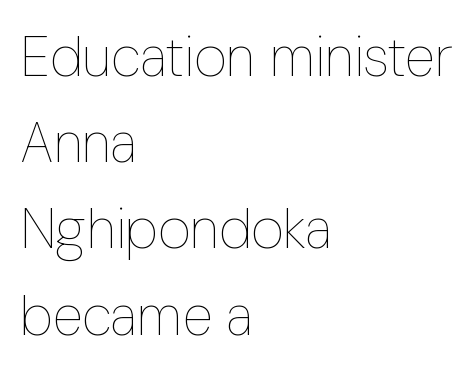
Varying glyph widths throughout — classic text-font behaviour. Vertical strokes here are truly vertical. The strokes are not fattened; the text isn't bold. In terms of letterspacing, this is plain default setting. This block has exactly the height ordinary leading produces.
